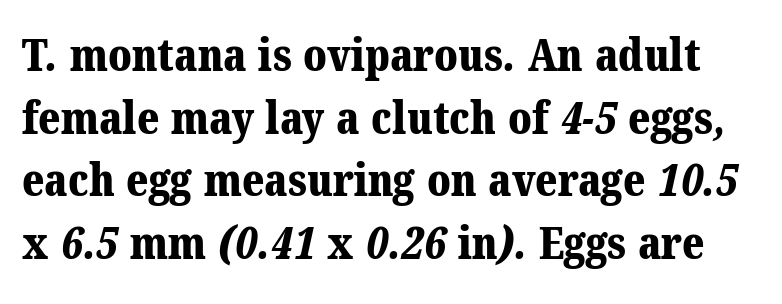
The image shows 45 px bold serif type; set normal line spacing (1.39x), normal letter spacing, not underlined; medium stroke contrast and a medium x-height.
